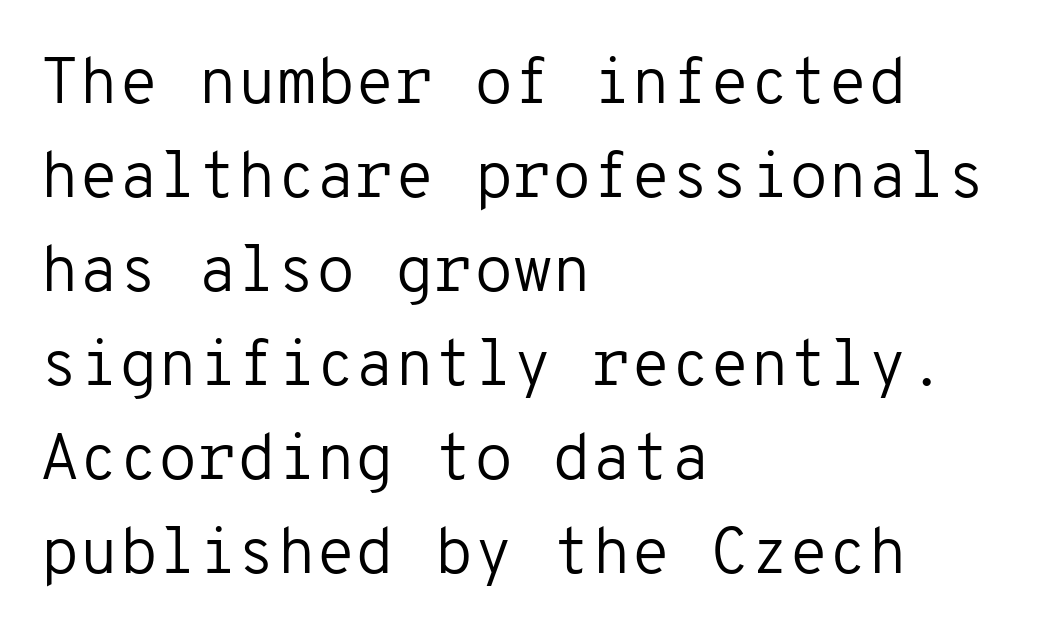
The image shows 64 px regular-weight sans-serif type, upright, monospaced; set left-aligned, normal line spacing (1.47x), normal letter spacing, not underlined; low stroke contrast and a medium x-height.
